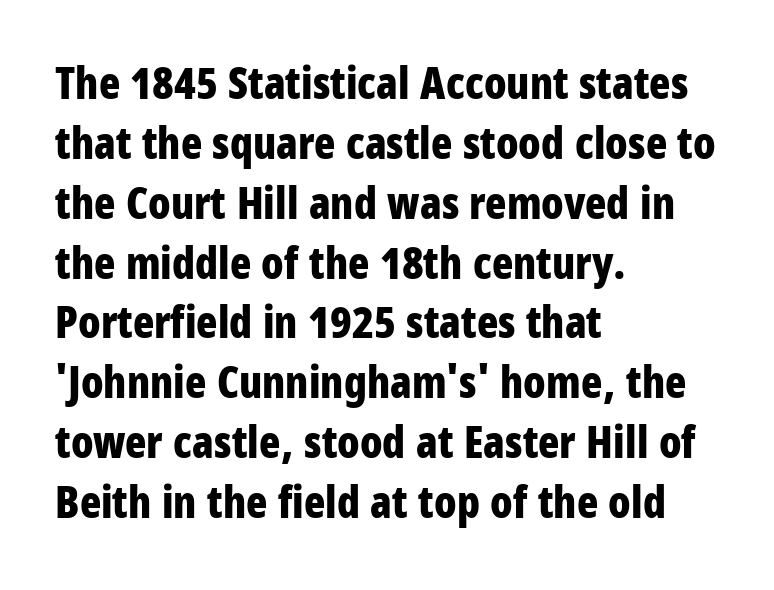
{"serif": "no", "italic": "no", "bold": "yes", "weight": "bold", "width": "condensed", "stroke_contrast": "low", "x_height": "large", "monospaced": "no", "underline": "no", "align": "left", "line_spacing": "normal", "line_spacing_ratio": 1.36, "letter_spacing": "normal", "letter_spacing_em": 0.0, "glyph_px": 44}
